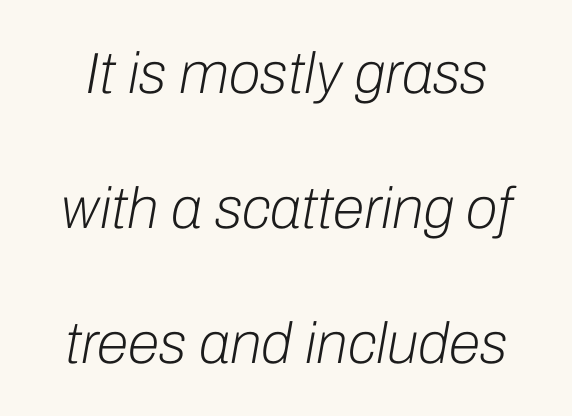
{"italic": "yes", "lean": "right", "slant_degrees": 10, "bold": "no", "weight": "light", "width": "normal", "stroke_contrast": "low", "x_height": "medium", "monospaced": "no", "underline": "no", "line_spacing": "loose", "line_spacing_ratio": 2.33, "letter_spacing": "normal", "letter_spacing_em": 0.0, "glyph_px": 58}
